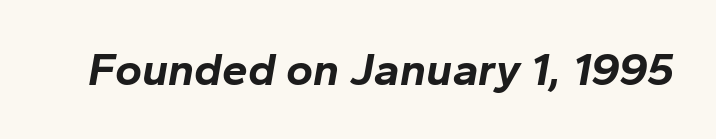
{"italic": "yes", "lean": "right", "slant_degrees": 10, "bold": "yes", "weight": "bold", "width": "normal", "stroke_contrast": "low", "x_height": "medium", "monospaced": "no", "underline": "no", "letter_spacing": "normal", "letter_spacing_em": 0.0, "glyph_px": 46}
